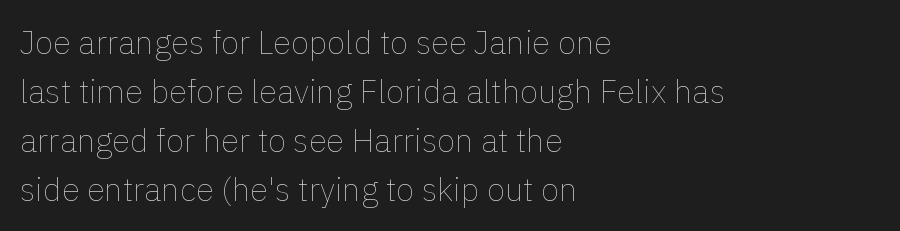
Each word holds together tightly as a unit, with standard inter-letter gaps. Is this a fixed-width face? No — the glyphs have proportional, varying widths. You can tell it's not italic because the verticals are truly vertical. Glance below the letters and you will spot only blank space. Compared with a typical body face, this is equally light or lighter still. What's the leading like? Ordinary, nothing unusual.
